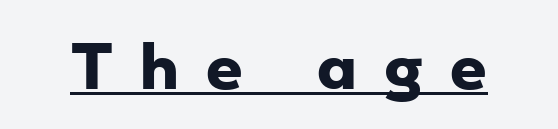
The specimen includes a rule beneath the text block's lines. The strokes are fattened all the way to bold. Typographically, this falls in the sans-serif category. You could not count columns in this text — the font is proportionally spaced.
